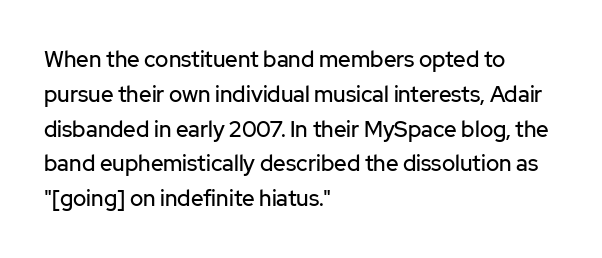
The letters stand straight up with perfectly vertical stems. The strip under each line holds only bare page. Each new line begins a customary step beneath the previous one. Inter-character spacing is left at the font's built-in metrics. The paragraph shown leans on its left margin.
